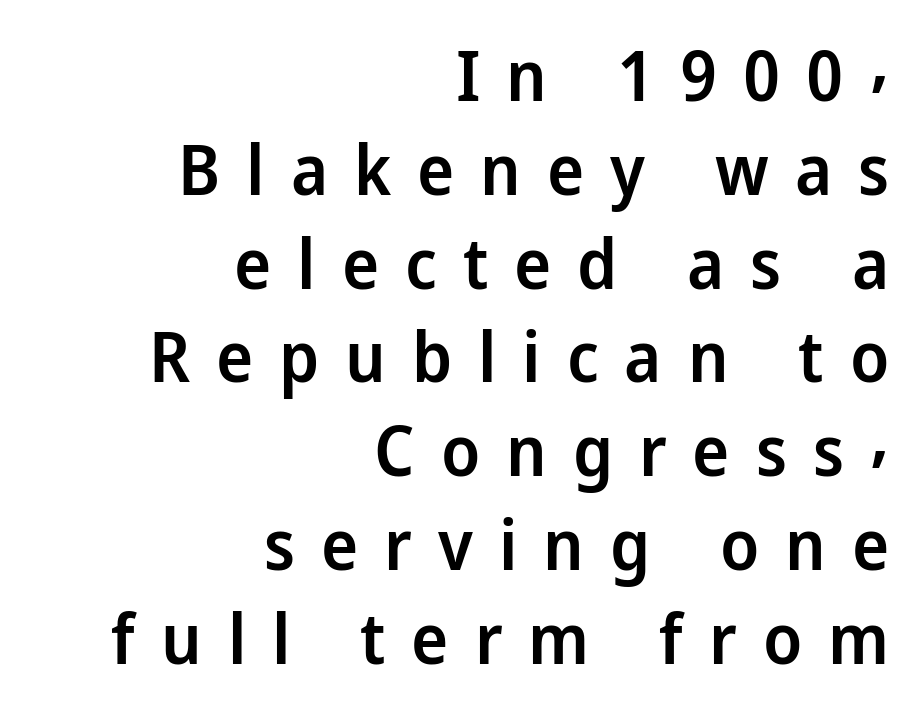
Q: Is the text bold? A: Semi-bold.
Q: Is the text italic (slanted)? A: No, it is upright.
Q: Is the typeface a serif or a sans-serif typeface? A: Sans-serif.
Q: Is the text underlined? A: No.
Q: How is the paragraph aligned? A: Right-aligned.
Q: Is the spacing between letters normal or unusually wide? A: Unusually wide.
Q: Is the spacing between lines tight, normal or loose? A: Normal.
Q: Width (condensed, normal, or wide)? A: Normal.
Q: Stroke contrast? A: Low.
Q: x-height? A: Medium.
Q: Monospaced? A: No.
